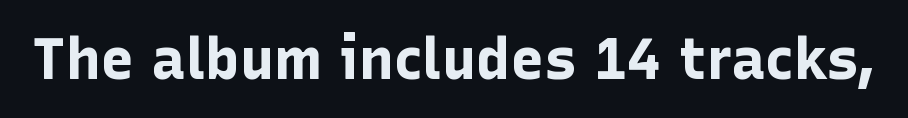
The image shows 57 px bold sans-serif type, upright; set normal letter spacing, not underlined; low stroke contrast and a medium x-height.
